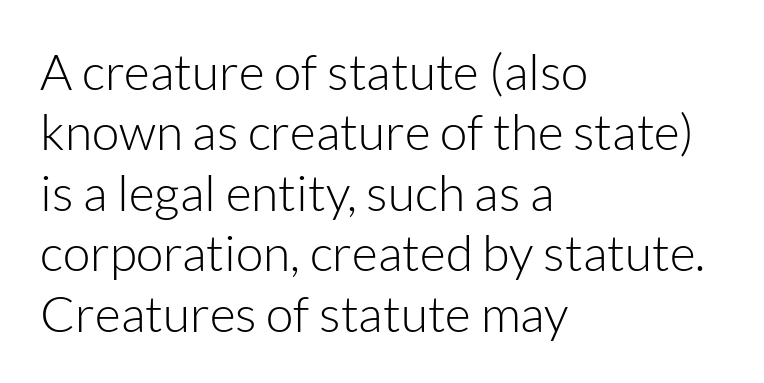
The image shows 50 px light sans-serif type, upright; set left-aligned, line spacing 1.21x, normal letter spacing, not underlined; low stroke contrast and a medium x-height.
